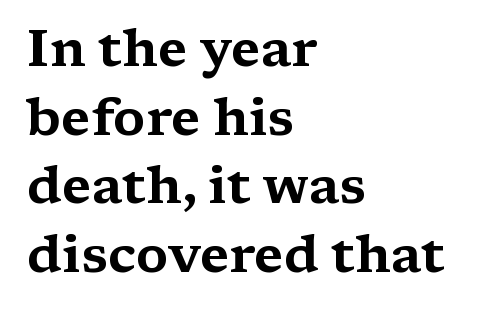
Q: Is the text italic (slanted)? A: No, it is upright.
Q: Is the typeface a serif or a sans-serif typeface? A: Serif.
Q: Is the text underlined? A: No.
Q: How is the paragraph aligned? A: Left-aligned.
Q: Is the spacing between letters normal or unusually wide? A: Normal.
Q: Is the spacing between lines tight, normal or loose? A: Normal.
Q: Width (condensed, normal, or wide)? A: Wide.
Q: Stroke contrast? A: Medium.
Q: x-height? A: Medium.
Q: Monospaced? A: No.
